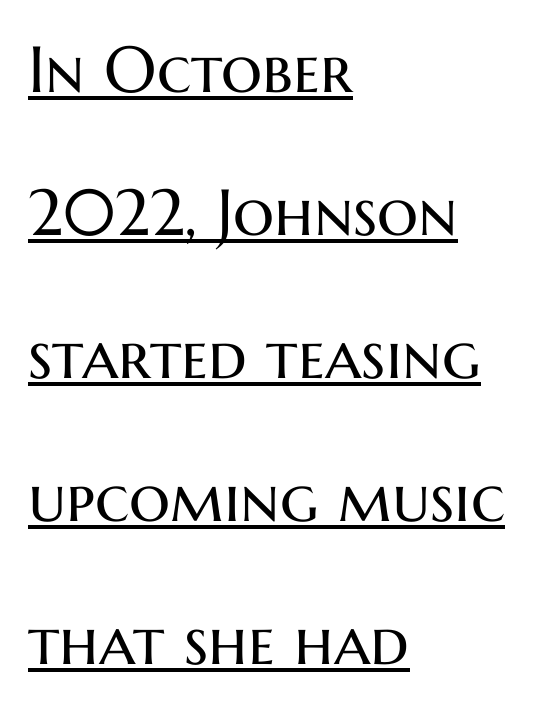
Q: Is the text bold? A: No.
Q: Is the text italic (slanted)? A: No, it is upright.
Q: Is the typeface a serif or a sans-serif typeface? A: Sans-serif.
Q: Is the text underlined? A: Yes.
Q: How is the paragraph aligned? A: Left-aligned.
Q: Is the spacing between letters normal or unusually wide? A: Normal.
Q: Is the spacing between lines tight, normal or loose? A: Loose.
Q: Width (condensed, normal, or wide)? A: Normal.
Q: Stroke contrast? A: Medium.
Q: x-height? A: Medium.
Q: Monospaced? A: No.
